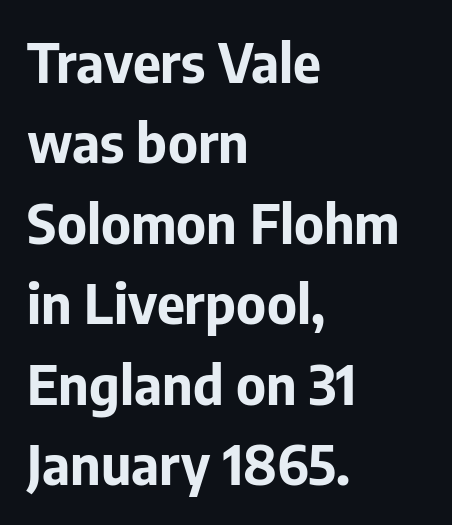
{"serif": "no", "italic": "no", "bold": "yes", "weight": "bold", "width": "normal", "stroke_contrast": "low", "x_height": "medium", "monospaced": "no", "underline": "no", "align": "left", "line_spacing": "normal", "line_spacing_ratio": 1.49, "letter_spacing": "normal", "letter_spacing_em": 0.0, "glyph_px": 54}
